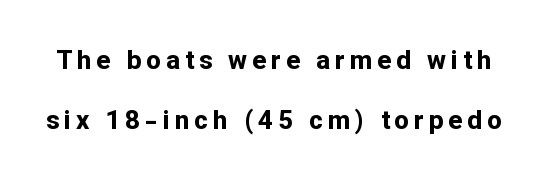
The image shows 26 px bold type, upright; set loose line spacing (2.32x), not underlined.
